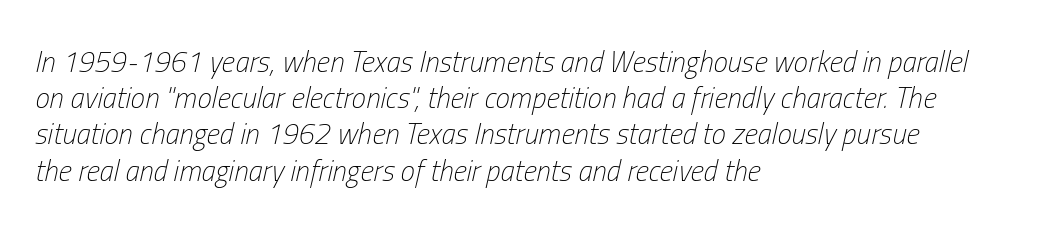
{"italic": "yes", "lean": "right", "slant_degrees": 13, "bold": "no", "weight": "light", "width": "condensed", "stroke_contrast": "low", "x_height": "medium", "monospaced": "no", "underline": "no", "align": "left", "line_spacing": "normal", "line_spacing_ratio": 1.25, "letter_spacing": "normal", "letter_spacing_em": 0.0, "glyph_px": 29}
